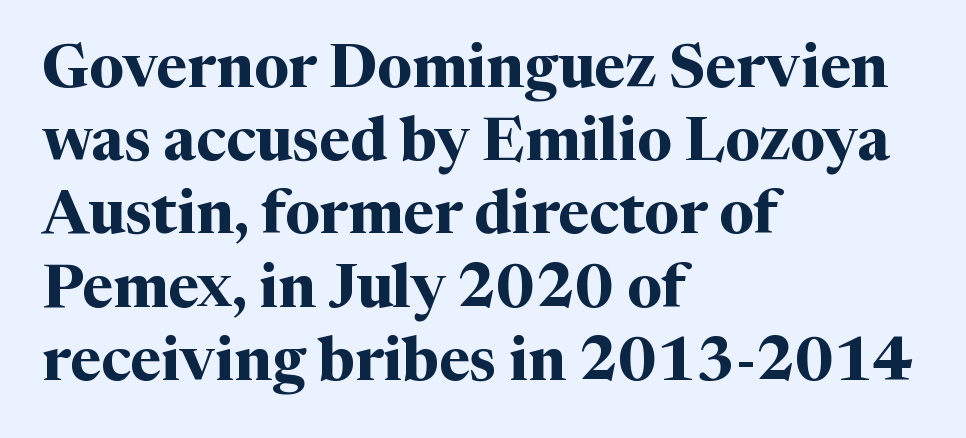
{"serif": "yes", "italic": "no", "bold": "yes", "weight": "bold", "width": "normal", "stroke_contrast": "medium", "x_height": "medium", "monospaced": "no", "underline": "no", "align": "left", "line_spacing_ratio": 1.22, "letter_spacing": "normal", "letter_spacing_em": 0.0, "glyph_px": 60}
